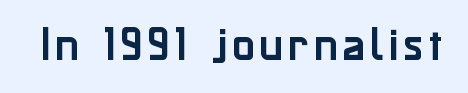
{"serif": "no", "italic": "no", "width": "normal", "stroke_contrast": "low", "x_height": "medium", "monospaced": "no", "underline": "no", "glyph_px": 37}
